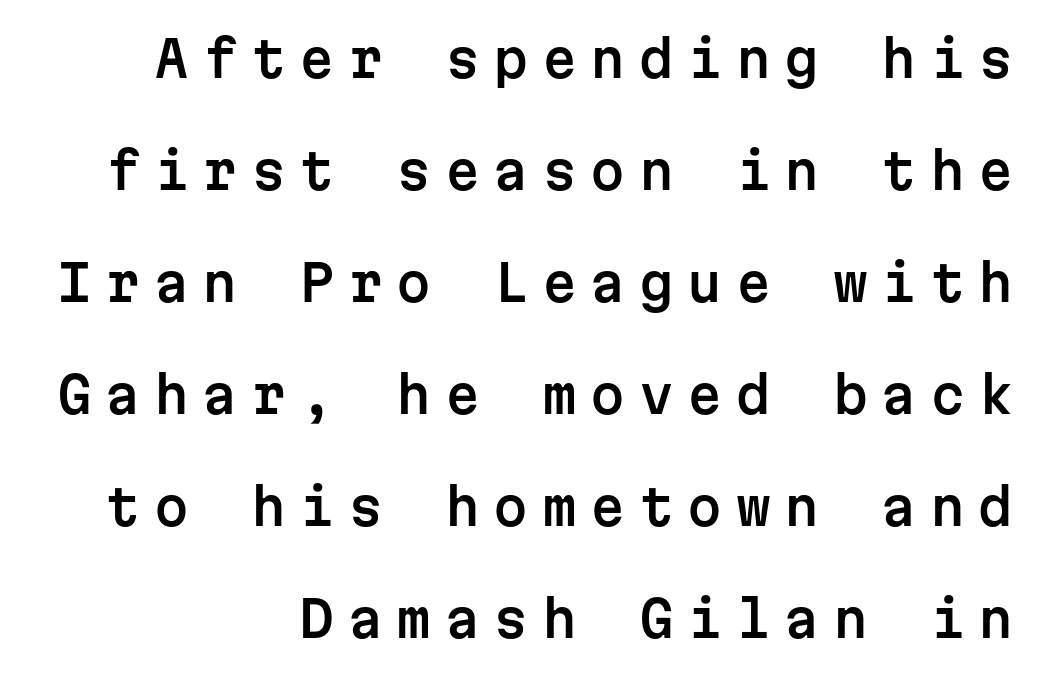
The zone under the glyphs is completely vacant. Posture: upright roman. Summary of vertical rhythm: relaxed, with wide interline spacing. A typesetter would call this monospace, since all characters share one set width.
